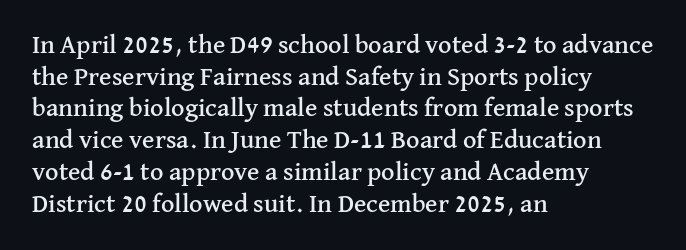
The image shows 26 px text type, upright; set left-aligned, line spacing 1.22x, normal letter spacing, not underlined.
